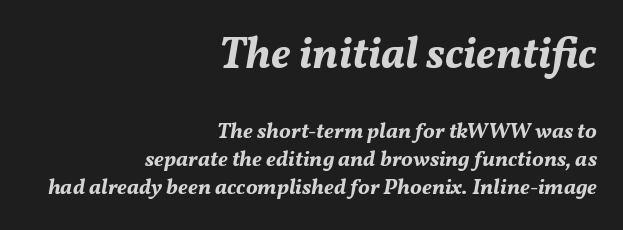
Q: Is the text bold? A: Yes.
Q: Is the text italic (slanted)? A: Yes, it leans right by about 11 degrees.
Q: Is the text underlined? A: No.
Q: How is the paragraph aligned? A: Right-aligned.
Q: Is the spacing between letters normal or unusually wide? A: Normal.
Q: Is the spacing between lines tight, normal or loose? A: Normal.
Q: Which block of text is set in a larger size, the first (top) or the second (bottom)? A: The first (top) one.
Q: Width (condensed, normal, or wide)? A: Normal.
Q: Stroke contrast? A: Medium.
Q: x-height? A: Medium.
Q: Monospaced? A: No.
